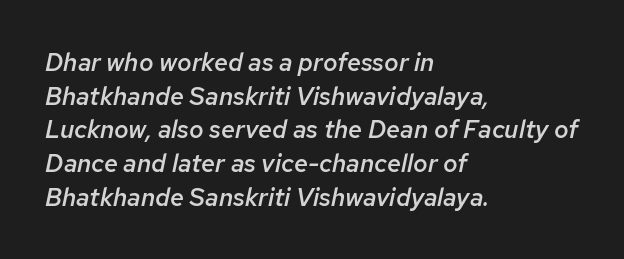
Between one letter and the next there's only the usual sliver of space. Yep, that's italic — everything's leaning. Descender tails drop into unmarked territory. Layout note: lines flush left. The font is running at a semibold setting, under full bold. Does the leading feel generous? No, just average.
